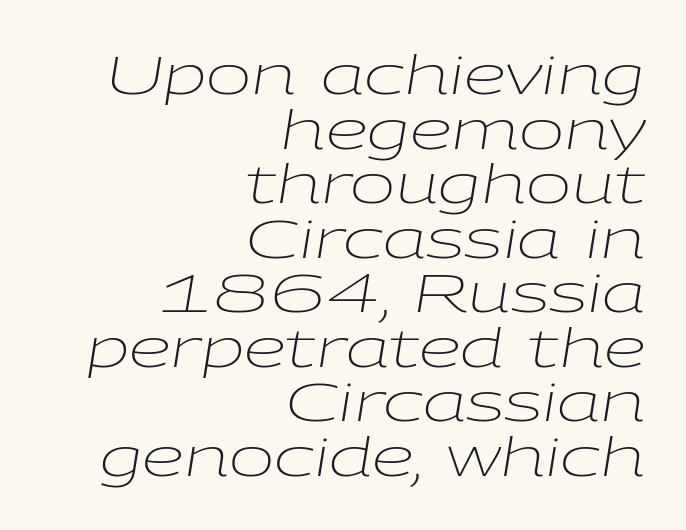
The image shows 54 px light, wide type, italic (leaning right); set right-aligned, tight line spacing (1.01x), normal letter spacing, not underlined; low stroke contrast and a medium x-height.
